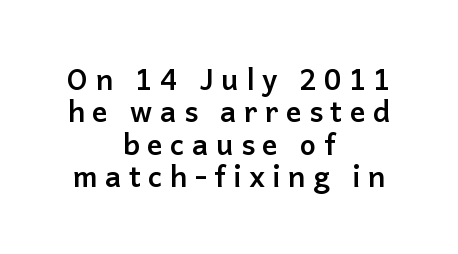
{"serif": "no", "italic": "no", "bold": "yes", "weight": "semibold", "width": "normal", "stroke_contrast": "low", "x_height": "medium", "monospaced": "no", "underline": "no", "align": "center", "line_spacing": "tight", "line_spacing_ratio": 1.12, "letter_spacing": "wide", "letter_spacing_em": 0.25, "glyph_px": 29}
